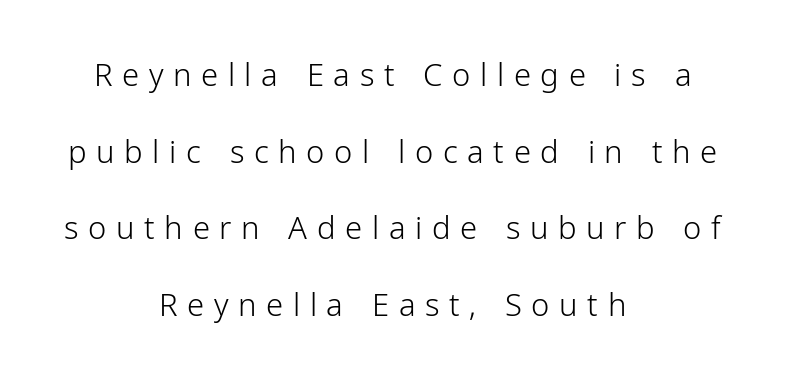
{"serif": "no", "italic": "no", "bold": "no", "weight": "light", "width": "condensed", "stroke_contrast": "low", "x_height": "medium", "monospaced": "no", "underline": "no", "align": "center", "line_spacing": "loose", "line_spacing_ratio": 2.47, "letter_spacing": "wide", "letter_spacing_em": 0.31, "glyph_px": 31}
